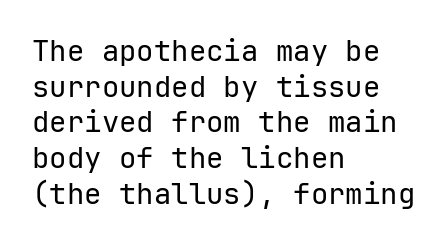
{"serif": "no", "italic": "no", "bold": "no", "weight": "regular", "width": "normal", "stroke_contrast": "low", "x_height": "medium", "monospaced": "yes", "underline": "no", "align": "left", "line_spacing_ratio": 1.23, "letter_spacing": "normal", "letter_spacing_em": 0.0, "glyph_px": 29}
